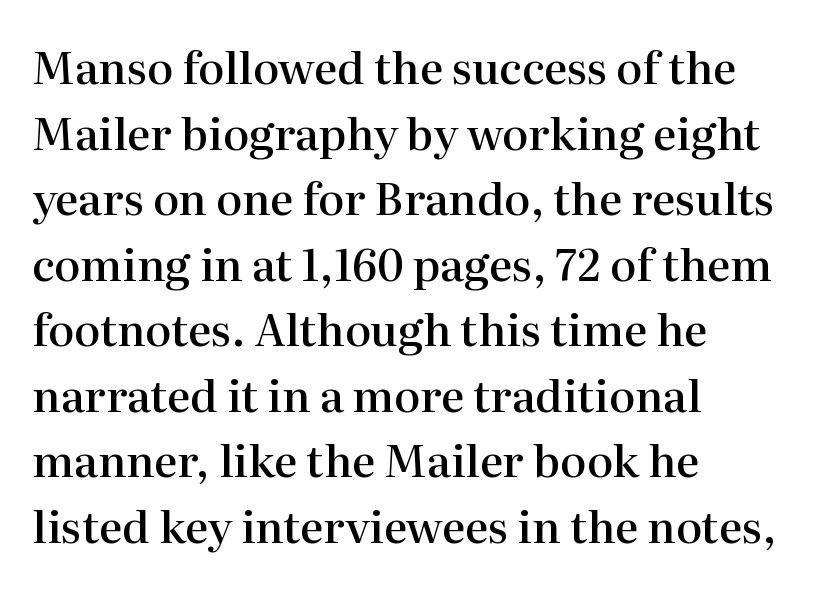
Q: Is the text bold? A: Semi-bold.
Q: Is the text italic (slanted)? A: No, it is upright.
Q: Is the typeface a serif or a sans-serif typeface? A: Serif.
Q: Is the text underlined? A: No.
Q: How is the paragraph aligned? A: Left-aligned.
Q: Is the spacing between letters normal or unusually wide? A: Normal.
Q: Is the spacing between lines tight, normal or loose? A: Normal.
Q: Width (condensed, normal, or wide)? A: Normal.
Q: Stroke contrast? A: High.
Q: x-height? A: Medium.
Q: Monospaced? A: No.
